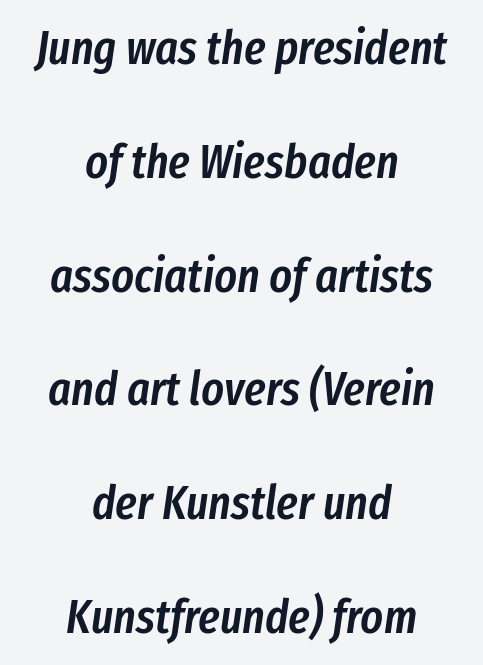
The lettering tilts uniformly, giving the passage an italic look. The rendering uses a semibold face; strokes are thickened but not to full bold. You could not count columns in this text — the font is proportionally spaced. These lines stack symmetrically, like a column narrowing and widening about its center.
